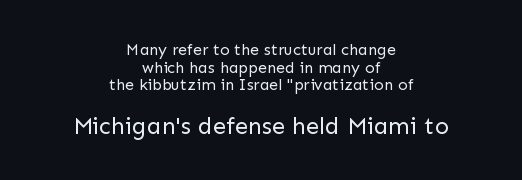
{"italic": "no", "bold": "no", "underline": "no", "align": "center", "line_spacing": "tight", "line_spacing_ratio": 1.1, "letter_spacing": "normal", "letter_spacing_em": 0.0, "larger_block": "second", "size_ratio": 1.5, "glyph_px": 24}
